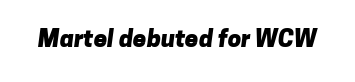
Standard letterfit; no display-style spreading of the glyphs. What weight is shown? A full bold with thick strokes. Has an underline been added? It has not.
